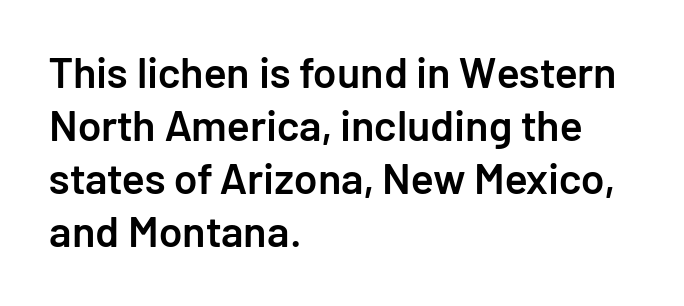
{"serif": "no", "italic": "no", "bold": "semi", "weight": "semibold", "width": "normal", "stroke_contrast": "low", "x_height": "medium", "monospaced": "no", "underline": "no", "align": "left", "line_spacing_ratio": 1.23, "letter_spacing": "normal", "letter_spacing_em": 0.0, "glyph_px": 43}
